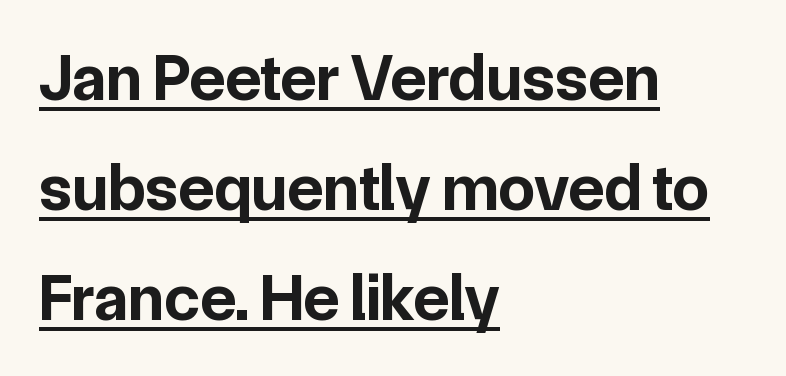
{"serif": "no", "italic": "no", "bold": "yes", "weight": "bold", "width": "normal", "stroke_contrast": "low", "x_height": "medium", "monospaced": "no", "underline": "yes", "align": "left", "line_spacing": "normal", "line_spacing_ratio": 1.67, "letter_spacing": "normal", "letter_spacing_em": 0.0, "glyph_px": 66}
